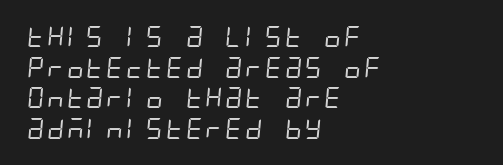
Is this a heavy cut? Hardly; it is regular or lighter. Type without underlining. Evenly set lines give the paragraph a standard silhouette. In CSS terms this would be text-align: left.
